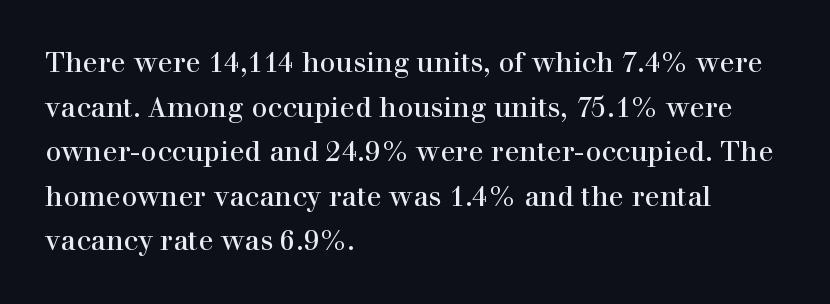
Compared with typical paragraphs, the rows here are spaced about the same. Yep, those are serifs on the letters. The face used here is rendered with its standard letterfit. Descenders hang freely into open space. Varying glyph widths throughout — classic text-font behaviour.
